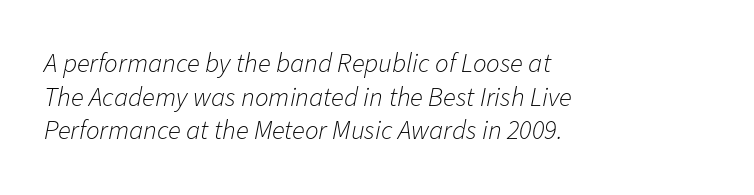
Q: Is the text bold? A: No.
Q: Is the text italic (slanted)? A: Yes, it leans right by about 11 degrees.
Q: Is the text underlined? A: No.
Q: How is the paragraph aligned? A: Left-aligned.
Q: Is the spacing between letters normal or unusually wide? A: Normal.
Q: Is the spacing between lines tight, normal or loose? A: Normal.
